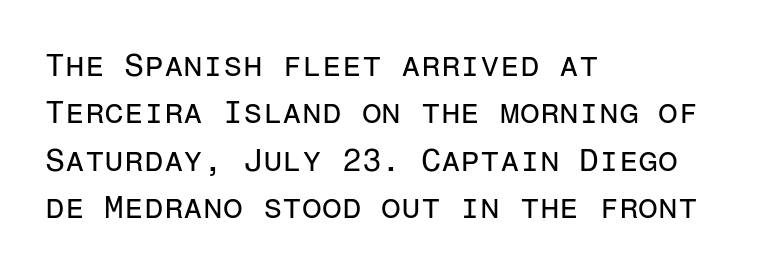
Q: Is the text bold? A: No.
Q: Is the text italic (slanted)? A: No, it is upright.
Q: Is the typeface a serif or a sans-serif typeface? A: Sans-serif.
Q: Is the text underlined? A: No.
Q: How is the paragraph aligned? A: Left-aligned.
Q: Is the spacing between letters normal or unusually wide? A: Normal.
Q: Is the spacing between lines tight, normal or loose? A: Normal.
Q: Width (condensed, normal, or wide)? A: Normal.
Q: Stroke contrast? A: Low.
Q: x-height? A: Medium.
Q: Monospaced? A: Yes.
